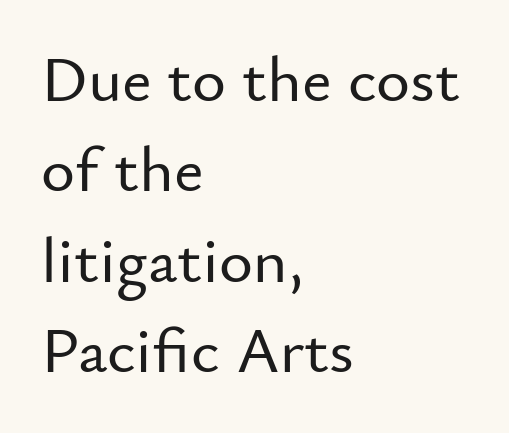
The typography opts for an upright posture over an oblique one. The type is set solid horizontally, with unmodified tracking. Underlining? Definitely not there. Nope, no serifs anywhere on these letters.
